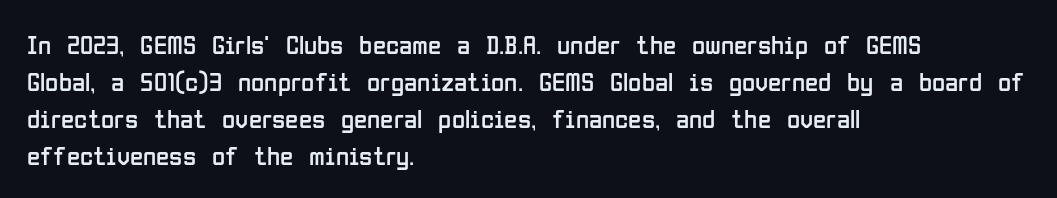
Q: Is the text bold? A: No.
Q: Is the text italic (slanted)? A: No, it is upright.
Q: Is the text underlined? A: No.
Q: How is the paragraph aligned? A: Left-aligned.
Q: Is the spacing between letters normal or unusually wide? A: Normal.
Q: Is the spacing between lines tight, normal or loose? A: Normal.
